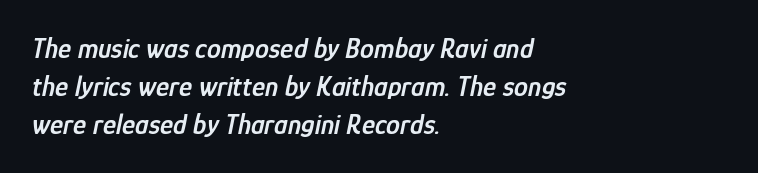
Descender tails drop into unmarked territory. Is this a fixed-width face? No — the glyphs have proportional, varying widths. The sample has been set in demibold, a notch under bold. Observe the ordinary spacing: letters are neighbours, not strangers. The leading is moderate, giving the passage an even texture. Each line starts at the same left margin while the right side varies.
